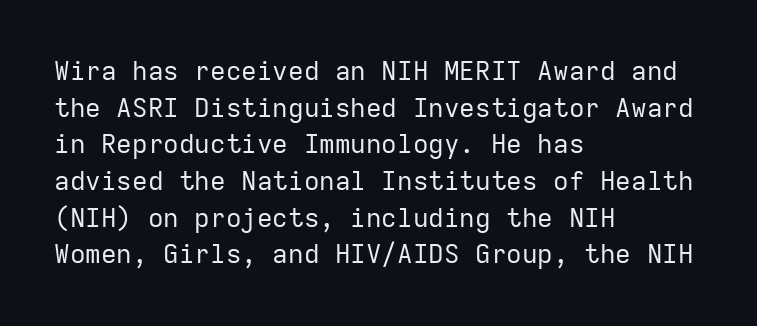
In CSS terms this would be text-align: left. The words here are not underlined. The font is comparable to plain body text, perhaps lighter. Every character sits straight up, as roman type does. The vertical gap from one line to the next is medium. Compared with typical body copy, the letter spacing here is the same.
